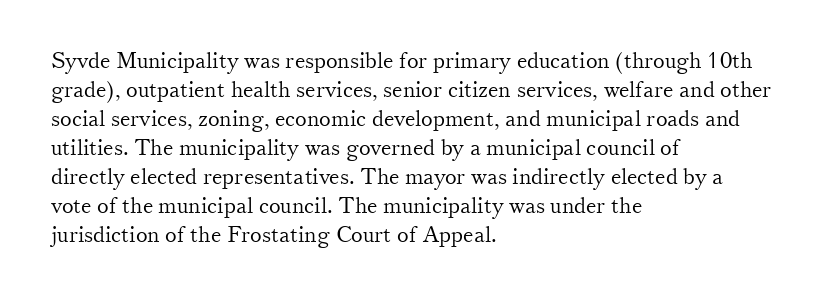
Q: Is the text bold? A: No.
Q: Is the text italic (slanted)? A: No, it is upright.
Q: Is the text underlined? A: No.
Q: How is the paragraph aligned? A: Left-aligned.
Q: Is the spacing between letters normal or unusually wide? A: Normal.
Q: Is the spacing between lines tight, normal or loose? A: Normal.
